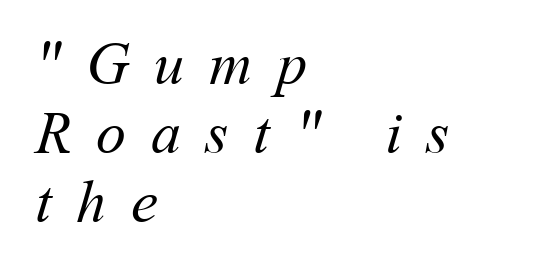
{"bold": "no", "weight": "regular", "width": "normal", "stroke_contrast": "medium", "x_height": "medium", "monospaced": "no", "underline": "no", "align": "left", "line_spacing": "tight", "line_spacing_ratio": 1.15, "letter_spacing": "wide", "letter_spacing_em": 0.41, "glyph_px": 60}
